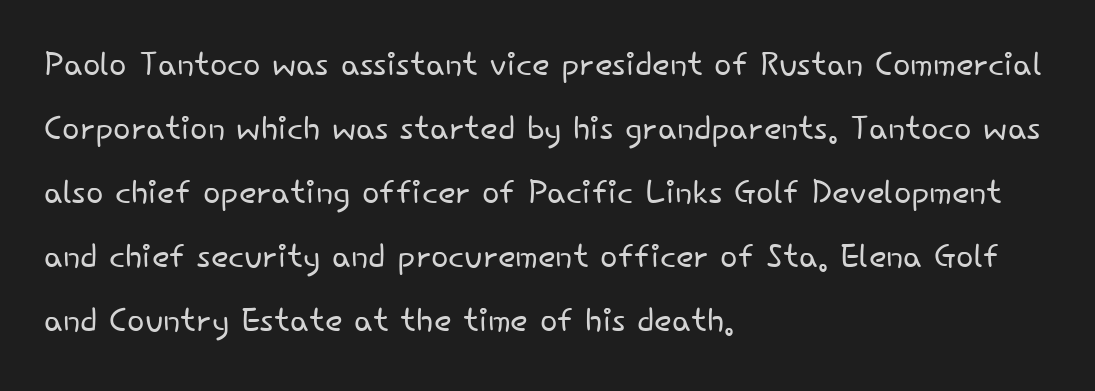
This rendering uses left alignment, leaving the right contour irregular. The font sits on the lighter half of the weight spectrum, regular included. Character widths vary here, with narrow letters taking less room than wide ones. Tracking here is standard; glyphs follow each other at the usual distance. Examine the stroke ends and you'll find no serifs. Regular leading.
